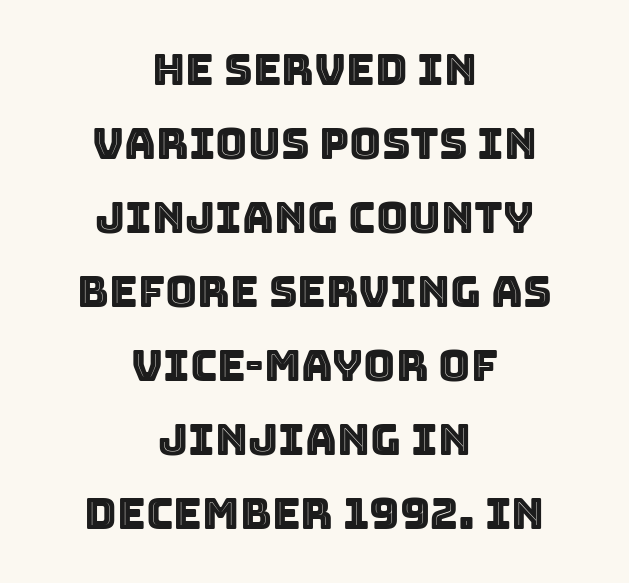
Q: Is the text italic (slanted)? A: No, it is upright.
Q: Is the text underlined? A: No.
Q: How is the paragraph aligned? A: Centered.
Q: Is the spacing between letters normal or unusually wide? A: Normal.
Q: Is the spacing between lines tight, normal or loose? A: Normal.
Q: Width (condensed, normal, or wide)? A: Normal.
Q: x-height? A: Large.
Q: Monospaced? A: No.
